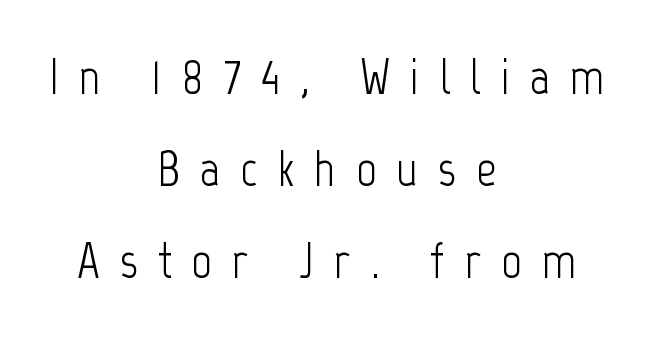
The image shows 50 px light, condensed sans-serif type, upright; set centered, line spacing 1.84x, unusually wide letter spacing (+0.4 em), not underlined; low stroke contrast and a medium x-height.
